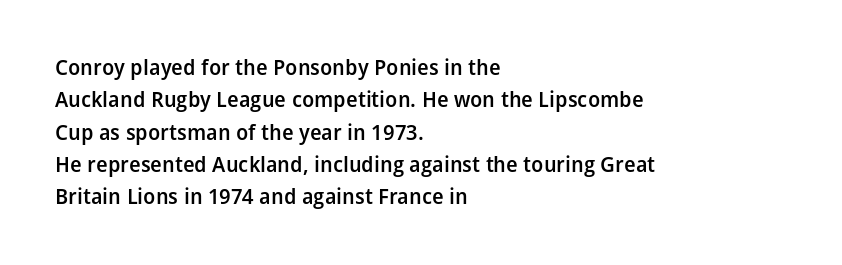
Q: Is the text bold? A: Semi-bold.
Q: Is the text italic (slanted)? A: No, it is upright.
Q: Is the text underlined? A: No.
Q: How is the paragraph aligned? A: Left-aligned.
Q: Is the spacing between letters normal or unusually wide? A: Normal.
Q: Is the spacing between lines tight, normal or loose? A: Normal.
